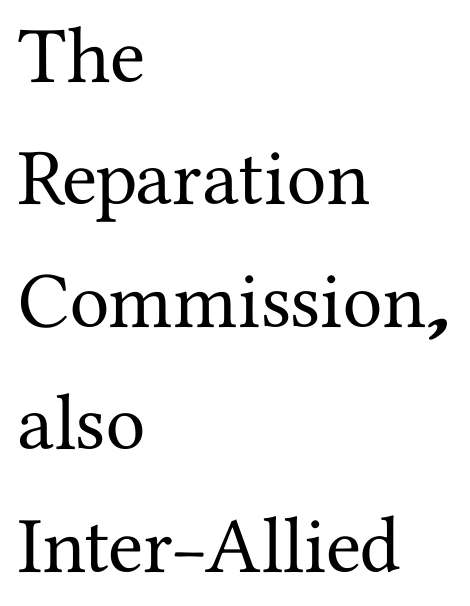
Here the designer chose a conventional face with non-uniform glyph widths. In terms of letterspacing, this is plain default setting. Every character sits straight up, as roman type does. The text block is weighted toward the left margin, trailing off unevenly rightward.
